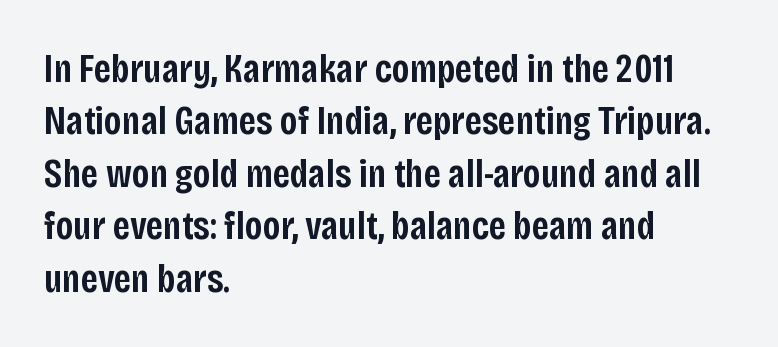
Q: Is the text bold? A: Semi-bold.
Q: Is the text italic (slanted)? A: No, it is upright.
Q: Is the typeface a serif or a sans-serif typeface? A: Sans-serif.
Q: Is the text underlined? A: No.
Q: How is the paragraph aligned? A: Left-aligned.
Q: Is the spacing between letters normal or unusually wide? A: Normal.
Q: Is the spacing between lines tight, normal or loose? A: Normal.
Q: Width (condensed, normal, or wide)? A: Condensed.
Q: Stroke contrast? A: Low.
Q: x-height? A: Large.
Q: Monospaced? A: No.
